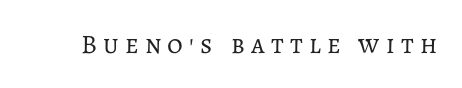
Letter spacing: wide. Is the type heavy? It reads as light-to-regular instead. Clear beneath every line of the passage. Every character sits straight up, as roman type does.
